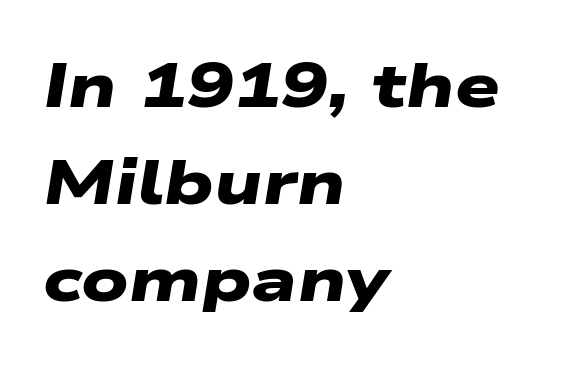
Q: Is the text bold? A: Yes.
Q: Is the typeface a serif or a sans-serif typeface? A: Sans-serif.
Q: Is the text underlined? A: No.
Q: How is the paragraph aligned? A: Left-aligned.
Q: Is the spacing between letters normal or unusually wide? A: Normal.
Q: Is the spacing between lines tight, normal or loose? A: Normal.
Q: Width (condensed, normal, or wide)? A: Wide.
Q: Stroke contrast? A: Low.
Q: x-height? A: Medium.
Q: Monospaced? A: No.
